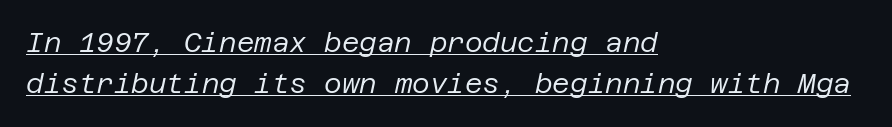
Regular leading. What decoration does the sample have? An underline. Weight: in the light-to-regular range. In CSS terms this would be text-align: left. Every character sits at an angle, as italics do. There is no visible air inserted between adjacent glyphs.
